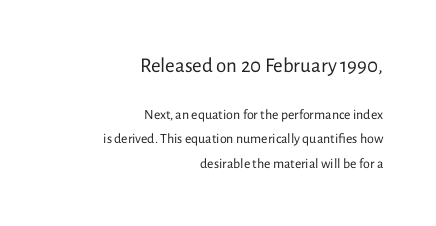
The image shows 21 px text type, upright; set right-aligned, line spacing 1.73x, normal letter spacing, not underlined; the first (top) block is 1.5x larger.
